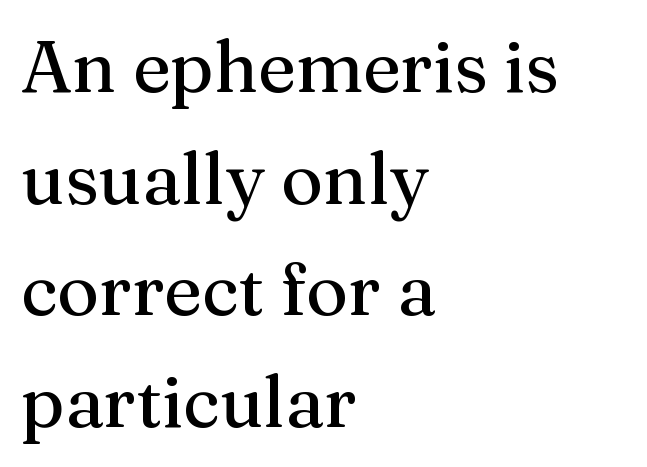
Q: Is the text italic (slanted)? A: No, it is upright.
Q: Is the typeface a serif or a sans-serif typeface? A: Serif.
Q: Is the text underlined? A: No.
Q: How is the paragraph aligned? A: Left-aligned.
Q: Is the spacing between letters normal or unusually wide? A: Normal.
Q: Is the spacing between lines tight, normal or loose? A: Normal.
Q: Width (condensed, normal, or wide)? A: Normal.
Q: Stroke contrast? A: Medium.
Q: x-height? A: Medium.
Q: Monospaced? A: No.
